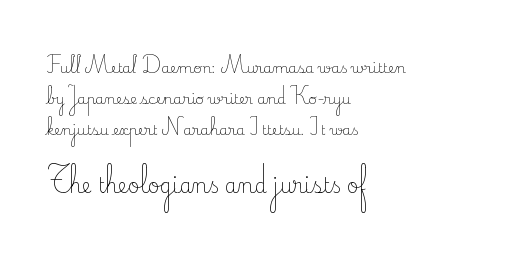
The image shows 20 px text type, upright; set left-aligned, loose line spacing (2.2x), normal letter spacing, not underlined; the second (bottom) block is 1.43x larger.
